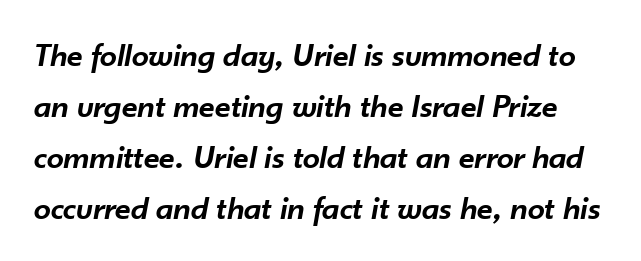
Q: Is the text bold? A: Semi-bold.
Q: Is the text italic (slanted)? A: Yes, it leans right by about 10 degrees.
Q: Is the text underlined? A: No.
Q: Is the spacing between letters normal or unusually wide? A: Normal.
Q: Is the spacing between lines tight, normal or loose? A: Normal.
Q: Width (condensed, normal, or wide)? A: Normal.
Q: Stroke contrast? A: Low.
Q: x-height? A: Small.
Q: Monospaced? A: No.
